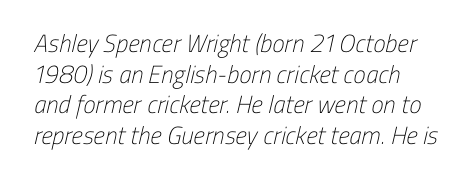
The foot of each line stays bare and open. Is the stroke heavy? The answer is a plain regular-or-lighter. Glyph-to-glyph distance matches everyday printed text.
